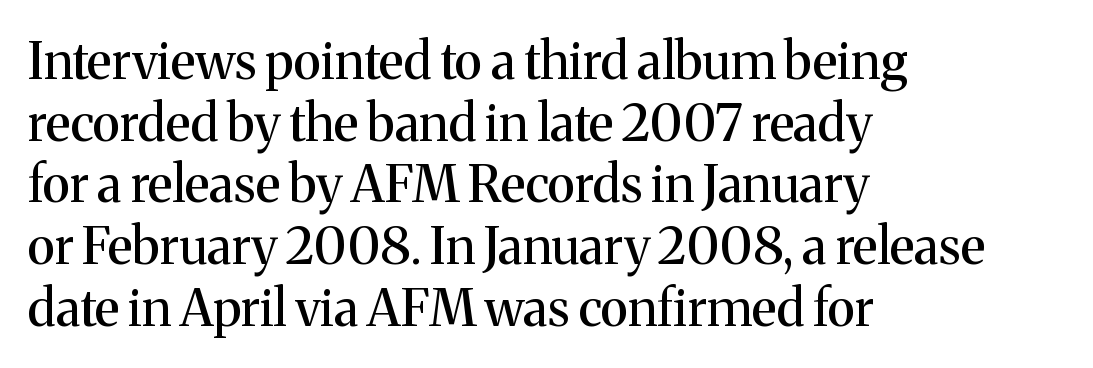
This rendering features lettering with no underline. Line beginnings align vertically; line endings do not. The horizontal fit of the characters is conventional and even. Ascenders rise straight up at ninety degrees. This is serif lettering, the kind often seen in printed books.
